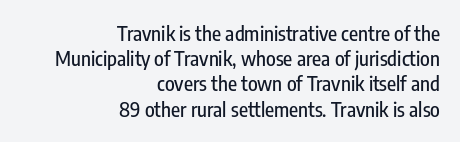
{"italic": "no", "underline": "no", "align": "right", "line_spacing": "normal", "line_spacing_ratio": 1.26, "letter_spacing": "normal", "letter_spacing_em": 0.0, "glyph_px": 20}
